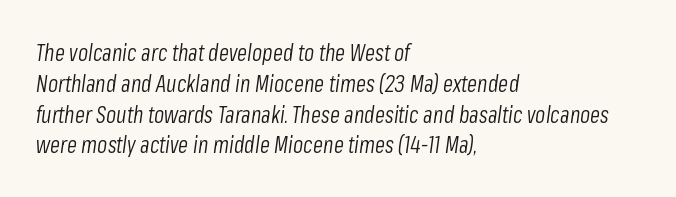
{"italic": "yes", "lean": "right", "slant_degrees": 8, "bold": "no", "underline": "no", "align": "left", "line_spacing": "normal", "line_spacing_ratio": 1.34, "letter_spacing": "normal", "letter_spacing_em": 0.0, "glyph_px": 23}
